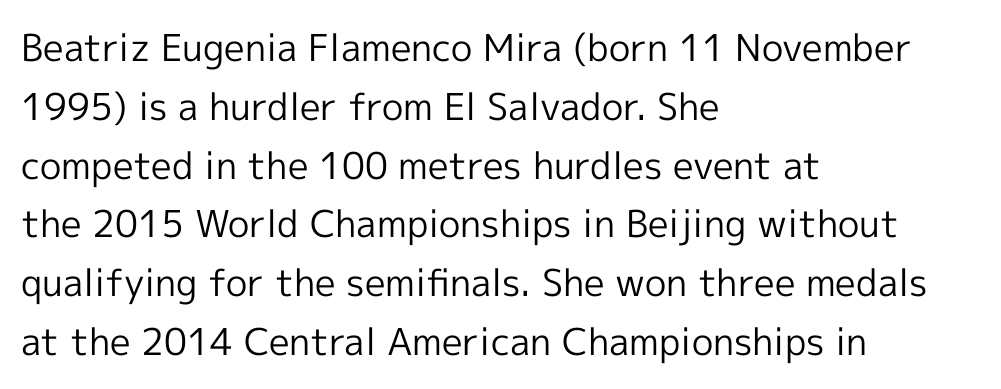
Whoever set this chose a conventional vertical rhythm. Proportional: the letters do not fall into vertical columns. Plain, unruled lines of type. The face used here is rendered with its standard letterfit.
